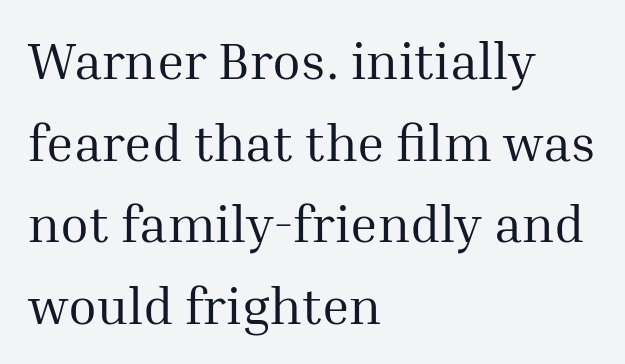
The passage shown has conventional tracking throughout. Horizontal bands of white between lines are of average thickness. The axis of the letterforms is exactly vertical. Check under the words: just untouched page. Think of a printed novel: that variable character pitch is what you see here. Is this a heavy cut? Hardly; it is regular or lighter.
